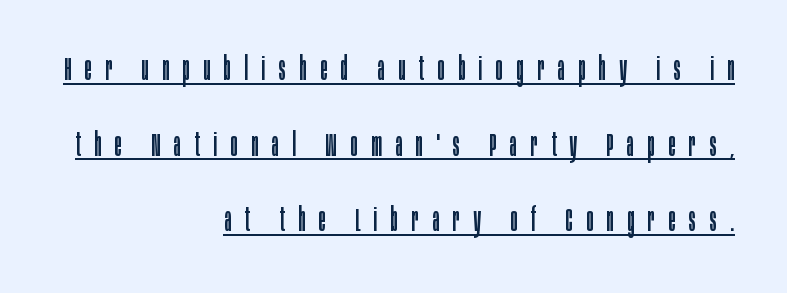
Every word sits above its own underline. Unlike italic type, these characters show no tilt at all. The rendering uses natural spacing where letterforms have individual widths. Horizontal alignment here is rightward, an uncommon choice for prose. Spacing between characters has been opened up far beyond the box default. Regarding serifs, this sample does without them.
